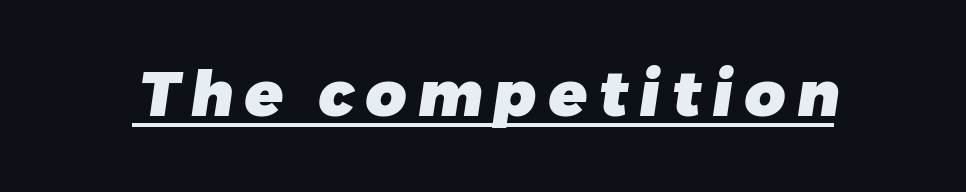
Q: Is the text bold? A: Yes.
Q: Is the typeface a serif or a sans-serif typeface? A: Sans-serif.
Q: Is the text underlined? A: Yes.
Q: Width (condensed, normal, or wide)? A: Normal.
Q: Stroke contrast? A: Low.
Q: x-height? A: Medium.
Q: Monospaced? A: No.
